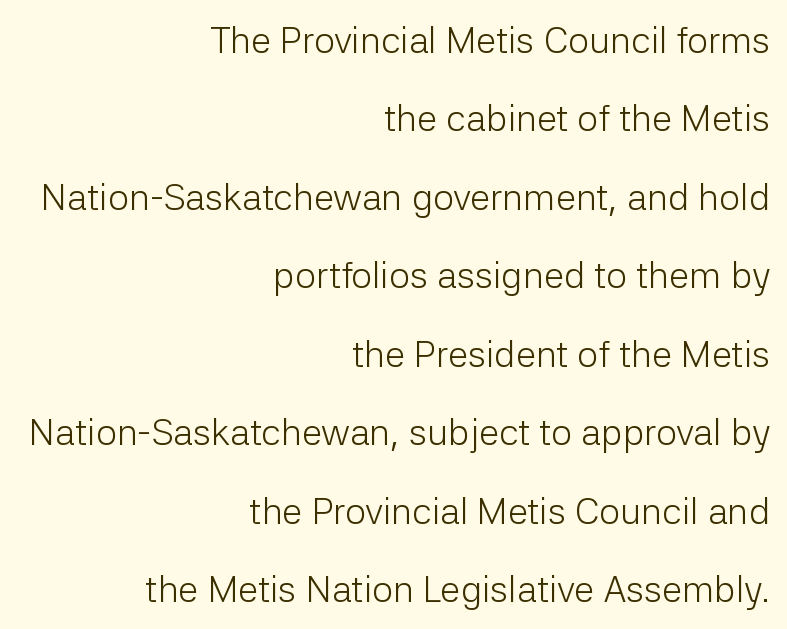
The glyphs in this specimen are sans serif. Visually the block forms a straight wall on the right and a jagged coastline on the left. Standard letterfit; no display-style spreading of the glyphs. The face used here is proportionally spaced, like ordinary book or web type.
